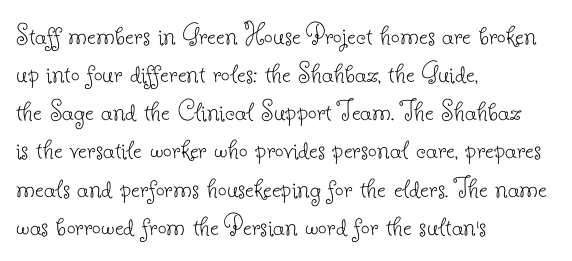
Students, note that the glyphs here touch the page at normal intervals. Letterform terminals end in serifs throughout the passage. The strip under each line holds only bare page. Note the varied advance widths — an 'i' is clearly narrower than an 'm'. The strokes carry an ordinary text weight at most.
